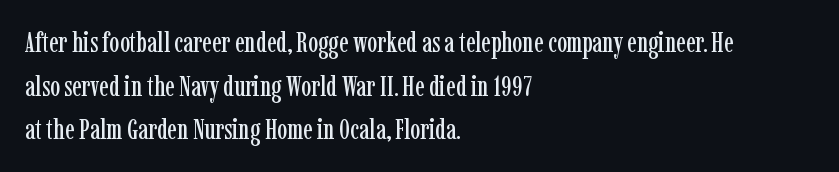
The lines in this sample share a left origin and differ only in where they stop. Letterform terminals end in serifs throughout the passage. The rendering uses natural spacing where letterforms have individual widths. This sample keeps an unexceptional amount of space between lines. Is the letter spacing exaggerated? No — it looks like the ordinary default. Unlike italic type, these characters show no tilt at all.
